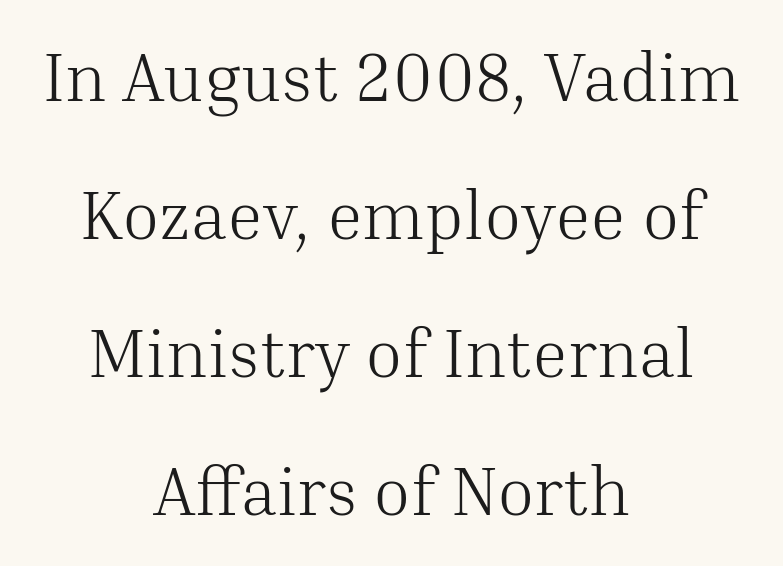
The image shows 68 px light serif type, upright; set centered, loose line spacing (2.03x), normal letter spacing, not underlined; medium stroke contrast and a medium x-height.
